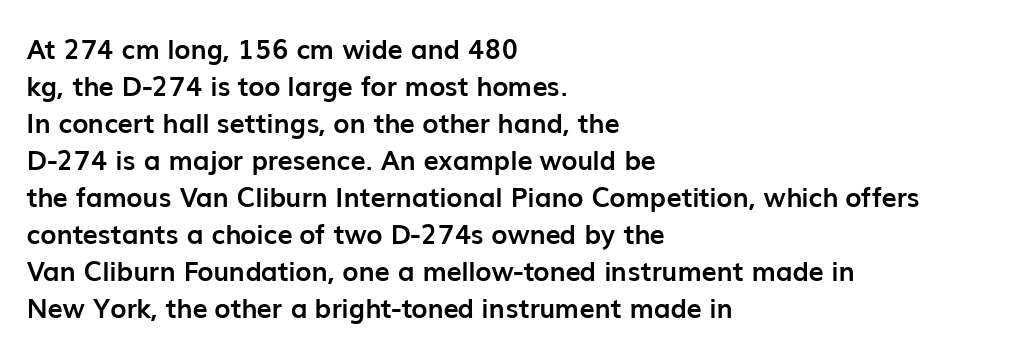
The image shows 27 px bold type, upright; set left-aligned, normal line spacing (1.37x), normal letter spacing, not underlined.
